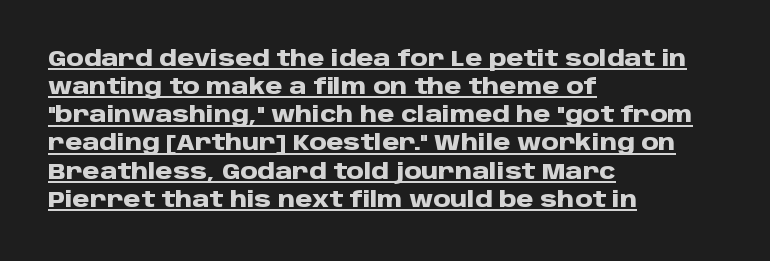
The image shows 22 px bold type, upright; set left-aligned, normal line spacing (1.28x), normal letter spacing, underlined.
